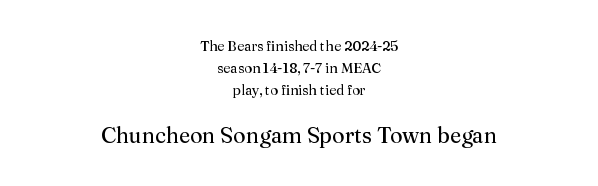
Q: Is the text bold? A: No.
Q: Is the text italic (slanted)? A: No, it is upright.
Q: Is the text underlined? A: No.
Q: How is the paragraph aligned? A: Centered.
Q: Is the spacing between letters normal or unusually wide? A: Normal.
Q: Is the spacing between lines tight, normal or loose? A: Normal.
Q: Which block of text is set in a larger size, the first (top) or the second (bottom)? A: The second (bottom) one.
